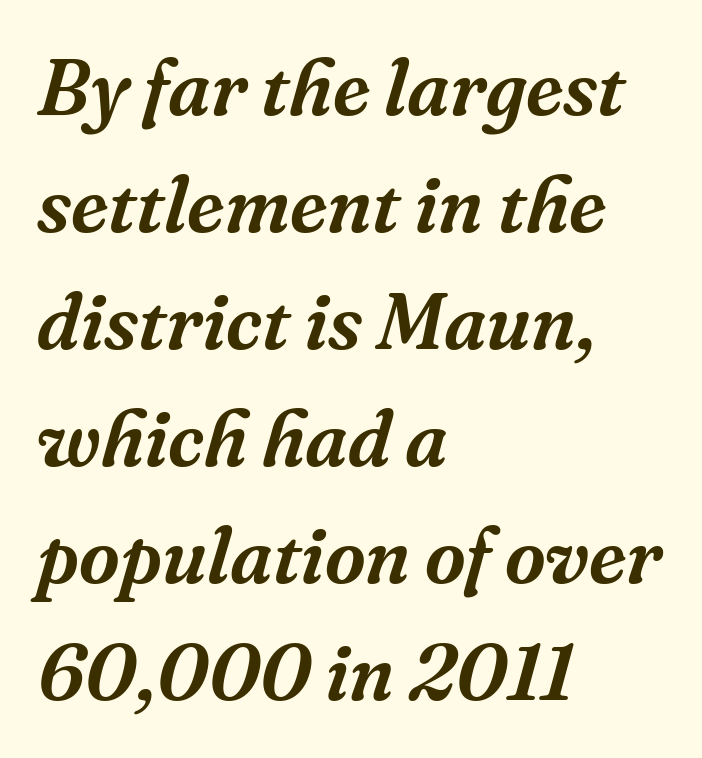
Q: Is the text italic (slanted)? A: Yes, it leans right by about 16 degrees.
Q: Is the typeface a serif or a sans-serif typeface? A: Serif.
Q: Is the text underlined? A: No.
Q: How is the paragraph aligned? A: Left-aligned.
Q: Is the spacing between letters normal or unusually wide? A: Normal.
Q: Is the spacing between lines tight, normal or loose? A: Normal.
Q: Width (condensed, normal, or wide)? A: Normal.
Q: Stroke contrast? A: Medium.
Q: x-height? A: Medium.
Q: Monospaced? A: No.
